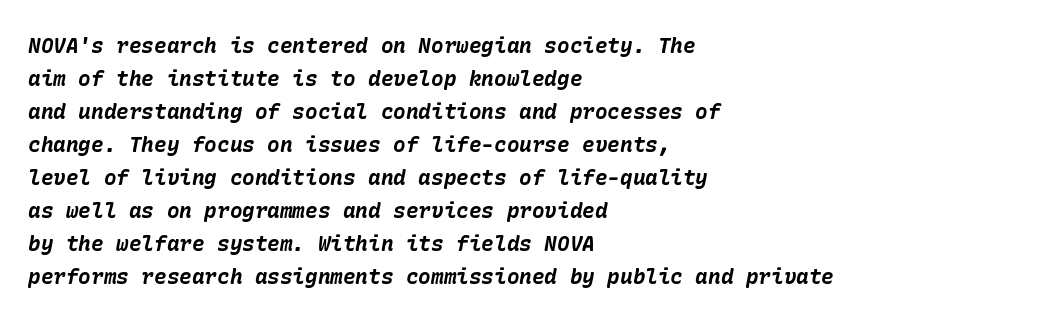
{"italic": "yes", "lean": "right", "slant_degrees": 10, "bold": "yes", "underline": "no", "align": "left", "line_spacing": "normal", "line_spacing_ratio": 1.57, "letter_spacing": "normal", "letter_spacing_em": 0.0, "glyph_px": 21}
